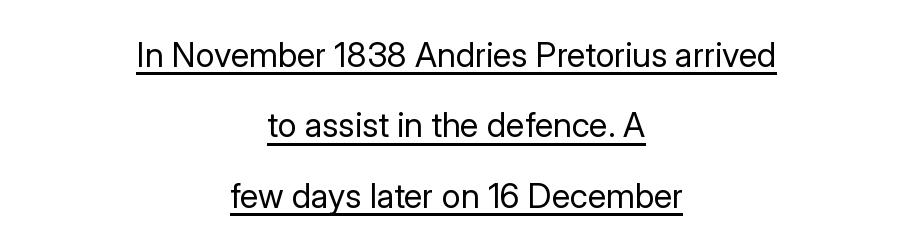
{"serif": "no", "italic": "no", "bold": "no", "weight": "regular", "width": "normal", "stroke_contrast": "low", "x_height": "medium", "monospaced": "no", "underline": "yes", "align": "center", "line_spacing": "loose", "line_spacing_ratio": 2.07, "letter_spacing": "normal", "letter_spacing_em": 0.0, "glyph_px": 34}
